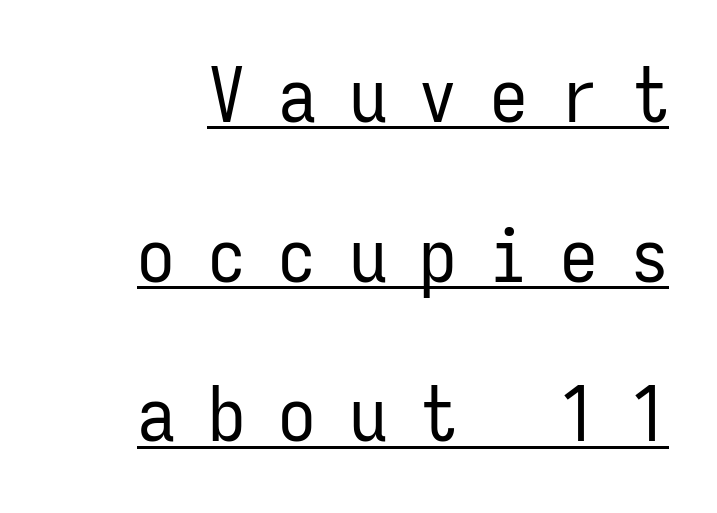
This sample uses a sans-serif face. Students, observe the line beneath the letters — that is underlining. The type sits square on the baseline with zero lean. These lines have a slow, spaced-out rhythm from letter to letter. Loosely led — the rows are spread out.
